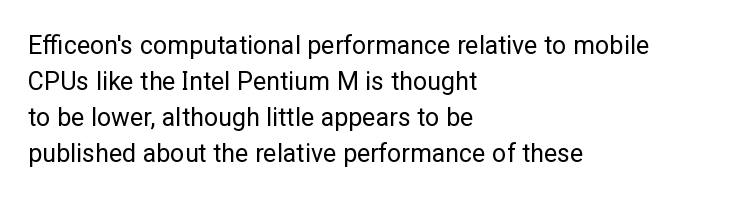
{"italic": "no", "bold": "no", "underline": "no", "align": "left", "line_spacing": "normal", "line_spacing_ratio": 1.44, "letter_spacing": "normal", "letter_spacing_em": 0.0, "glyph_px": 25}
